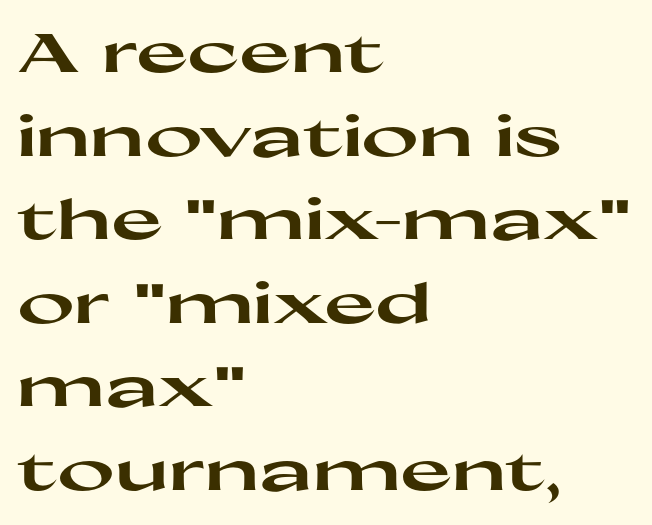
The image shows 55 px heavy, wide sans-serif type, upright; set left-aligned, normal line spacing (1.52x), normal letter spacing, not underlined; high stroke contrast and a medium x-height.
